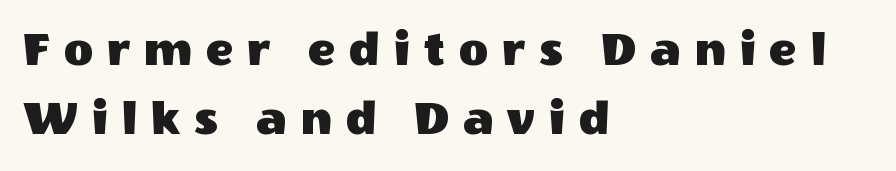
The image shows 51 px sans-serif type, upright; set left-aligned, normal line spacing (1.36x), unusually wide letter spacing (+0.27 em), not underlined; a large x-height.
